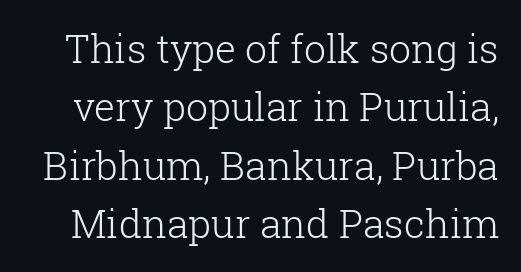
{"serif": "yes", "italic": "no", "bold": "no", "weight": "light", "width": "normal", "stroke_contrast": "low", "x_height": "medium", "monospaced": "no", "underline": "no", "line_spacing": "normal", "line_spacing_ratio": 1.5, "letter_spacing": "normal", "letter_spacing_em": 0.0, "glyph_px": 39}
